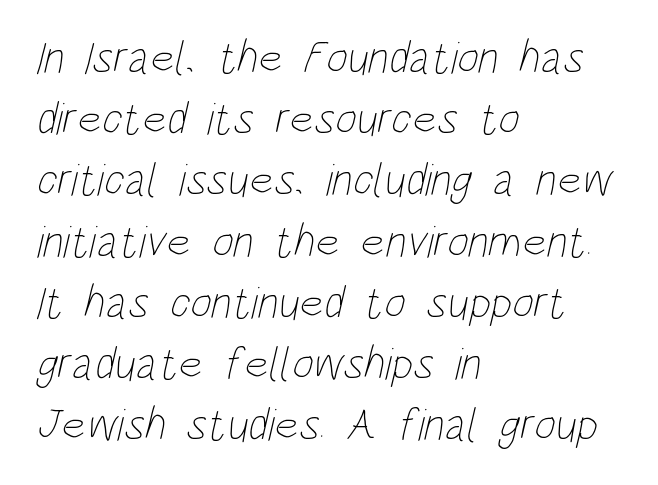
{"bold": "no", "weight": "thin", "width": "condensed", "stroke_contrast": "low", "x_height": "large", "monospaced": "no", "underline": "no", "align": "left", "line_spacing": "normal", "line_spacing_ratio": 1.33, "letter_spacing": "normal", "letter_spacing_em": 0.0, "glyph_px": 46}
